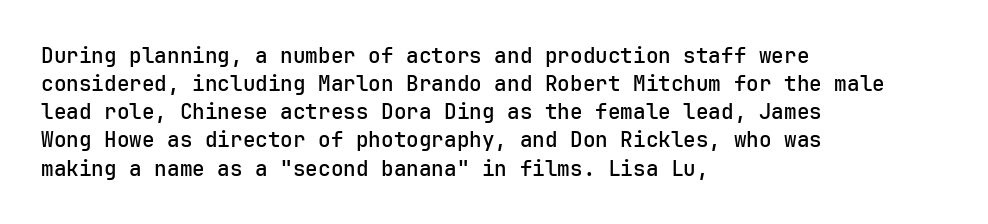
The image shows 21 px text type, upright; set left-aligned, normal line spacing (1.34x), normal letter spacing, not underlined.
